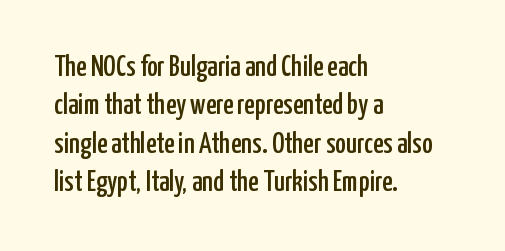
{"serif": "no", "italic": "no", "width": "condensed", "stroke_contrast": "low", "x_height": "medium", "monospaced": "no", "underline": "no", "align": "left", "line_spacing": "normal", "line_spacing_ratio": 1.32, "letter_spacing": "normal", "letter_spacing_em": 0.0, "glyph_px": 29}
